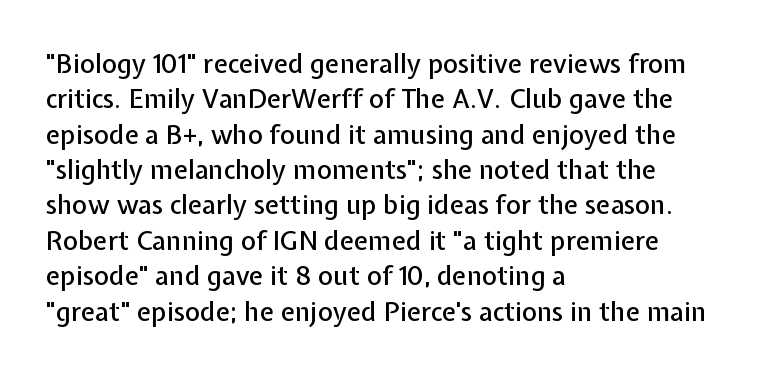
The passage shown stacks its lines at a standard gap. These lines stack with their left ends in a neat column. A roman cut, with each character standing at attention. Caption: standard tracking, unaltered. Words float on clear page, feet unadorned.
